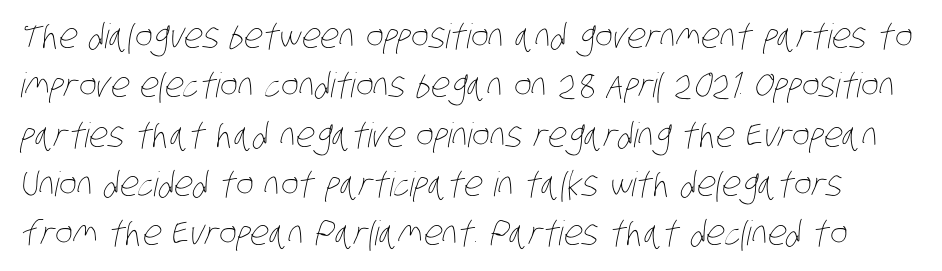
Q: Is the text bold? A: No.
Q: Is the text underlined? A: No.
Q: Is the spacing between letters normal or unusually wide? A: Normal.
Q: Is the spacing between lines tight, normal or loose? A: Normal.
Q: Width (condensed, normal, or wide)? A: Condensed.
Q: Stroke contrast? A: Low.
Q: x-height? A: Large.
Q: Monospaced? A: No.
